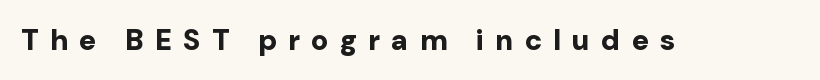
Q: Is the text bold? A: Yes.
Q: Is the text italic (slanted)? A: No, it is upright.
Q: Is the typeface a serif or a sans-serif typeface? A: Sans-serif.
Q: Is the text underlined? A: No.
Q: Is the spacing between letters normal or unusually wide? A: Unusually wide.
Q: Width (condensed, normal, or wide)? A: Normal.
Q: Stroke contrast? A: Low.
Q: x-height? A: Medium.
Q: Monospaced? A: No.
